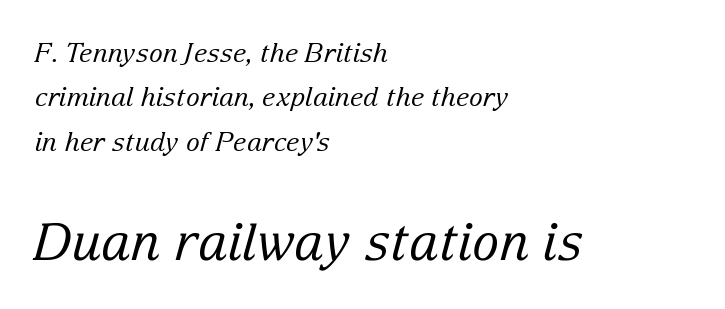
{"serif": "yes", "italic": "yes", "lean": "right", "slant_degrees": 15, "bold": "no", "weight": "regular", "width": "normal", "stroke_contrast": "low", "x_height": "medium", "monospaced": "no", "underline": "no", "align": "left", "line_spacing_ratio": 1.71, "letter_spacing": "normal", "letter_spacing_em": 0.0, "larger_block": "second", "size_ratio": 1.96, "glyph_px": 51}
